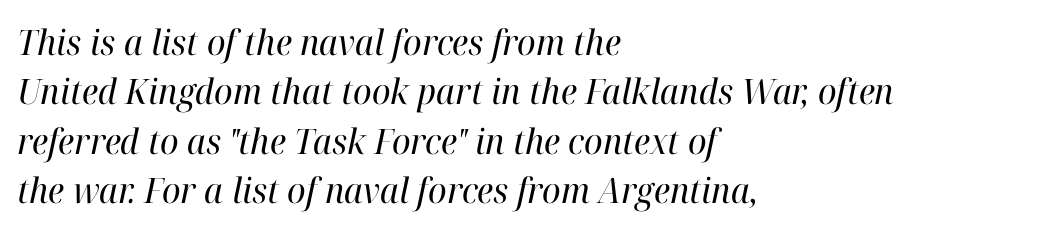
The image shows 35 px regular-weight serif type, italic (leaning right); set left-aligned, normal line spacing (1.41x), normal letter spacing, not underlined; high stroke contrast and a medium x-height.
